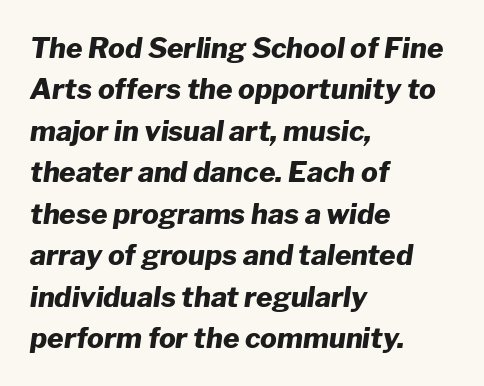
Q: Is the text bold? A: Yes.
Q: Is the text italic (slanted)? A: Yes, it leans right by about 8 degrees.
Q: Is the text underlined? A: No.
Q: How is the paragraph aligned? A: Left-aligned.
Q: Is the spacing between letters normal or unusually wide? A: Normal.
Q: Is the spacing between lines tight, normal or loose? A: Normal.
Q: Width (condensed, normal, or wide)? A: Normal.
Q: Stroke contrast? A: Low.
Q: x-height? A: Medium.
Q: Monospaced? A: No.
